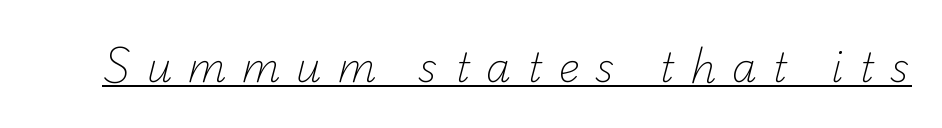
{"serif": "no", "bold": "no", "weight": "light", "width": "normal", "stroke_contrast": "low", "x_height": "small", "monospaced": "no", "underline": "yes", "letter_spacing": "wide", "letter_spacing_em": 0.39, "glyph_px": 40}
